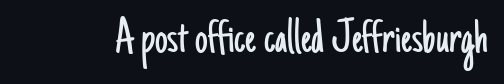
Q: Is the text bold? A: No.
Q: Is the text italic (slanted)? A: No, it is upright.
Q: Is the typeface a serif or a sans-serif typeface? A: Sans-serif.
Q: Is the text underlined? A: No.
Q: Is the spacing between letters normal or unusually wide? A: Normal.
Q: Width (condensed, normal, or wide)? A: Condensed.
Q: Stroke contrast? A: Low.
Q: x-height? A: Small.
Q: Monospaced? A: No.
